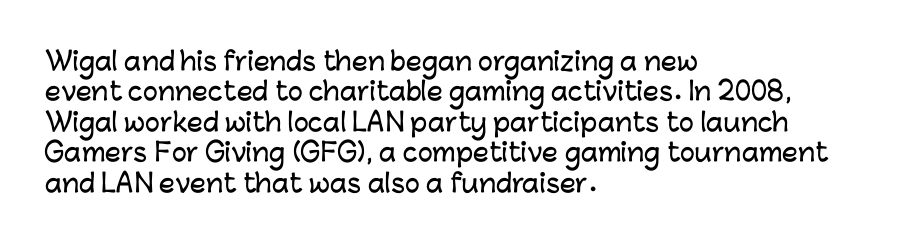
The image shows 25 px text type, upright; set left-aligned, line spacing 1.22x, normal letter spacing, not underlined.
